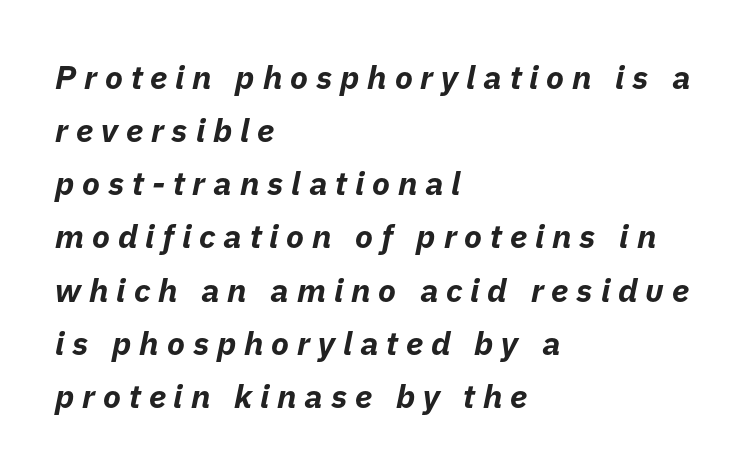
{"italic": "yes", "lean": "right", "slant_degrees": 11, "bold": "yes", "weight": "bold", "width": "normal", "stroke_contrast": "low", "x_height": "medium", "monospaced": "no", "underline": "no", "align": "left", "line_spacing": "normal", "line_spacing_ratio": 1.61, "letter_spacing": "wide", "letter_spacing_em": 0.24, "glyph_px": 33}
